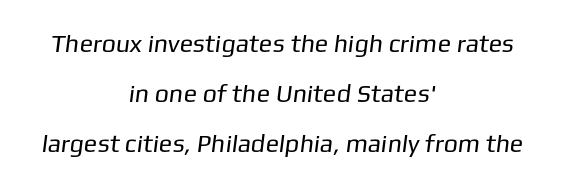
{"bold": "no", "underline": "no", "align": "center", "line_spacing": "loose", "line_spacing_ratio": 2.0, "letter_spacing": "normal", "letter_spacing_em": 0.0, "glyph_px": 25}
